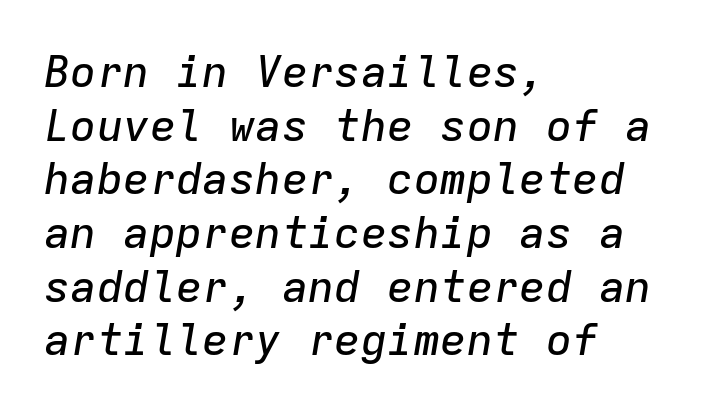
The image shows 44 px text type, italic (leaning right), monospaced; set left-aligned, line spacing 1.22x, normal letter spacing, not underlined; low stroke contrast and a medium x-height.
